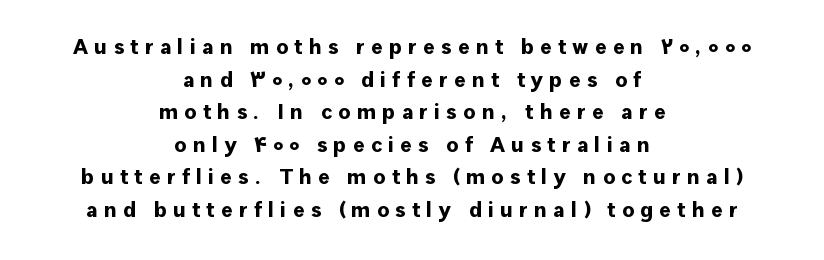
{"italic": "no", "bold": "yes", "underline": "no", "align": "center", "line_spacing": "normal", "line_spacing_ratio": 1.48, "letter_spacing": "wide", "letter_spacing_em": 0.28, "glyph_px": 22}
